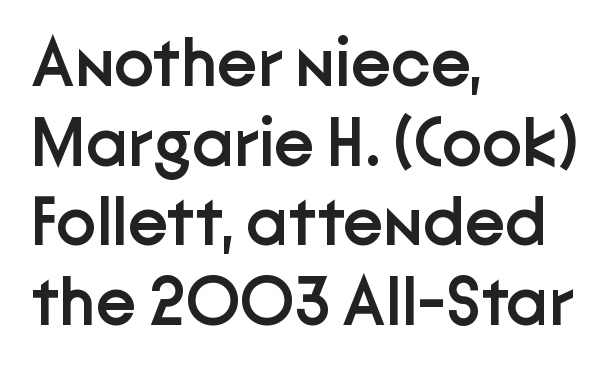
{"serif": "no", "italic": "no", "bold": "semi", "weight": "semibold", "width": "normal", "stroke_contrast": "low", "x_height": "medium", "monospaced": "no", "underline": "no", "align": "left", "line_spacing_ratio": 1.17, "letter_spacing": "normal", "letter_spacing_em": 0.0, "glyph_px": 68}
